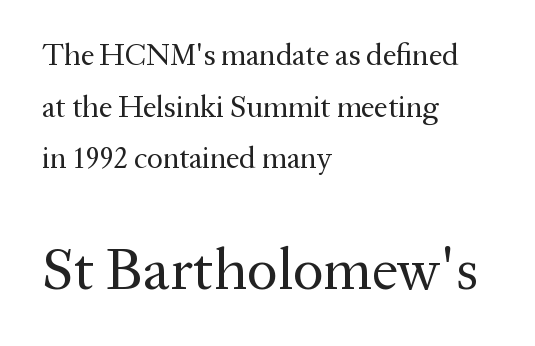
Rendered with straight, roman letterforms. Unlike a clean sans, this face finishes its strokes with serifs. A typesetter would call this zero additional tracking. Unmarked baselines from the first word to the last. Which chunk is bigger? The second one — the bottom block dwarfs the top.
